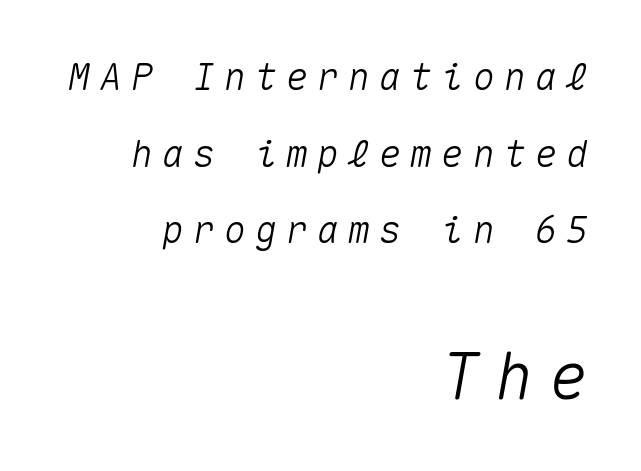
Line ends are locked; line starts wander. Does the lettering tilt? It does — this is italic. Every character here occupies the same horizontal width, giving the sample a typewriter-like rhythm. The face used here appears at its bigger size in the lower chunk. No word sits above an underline. Loosely led — the rows are spread out.
